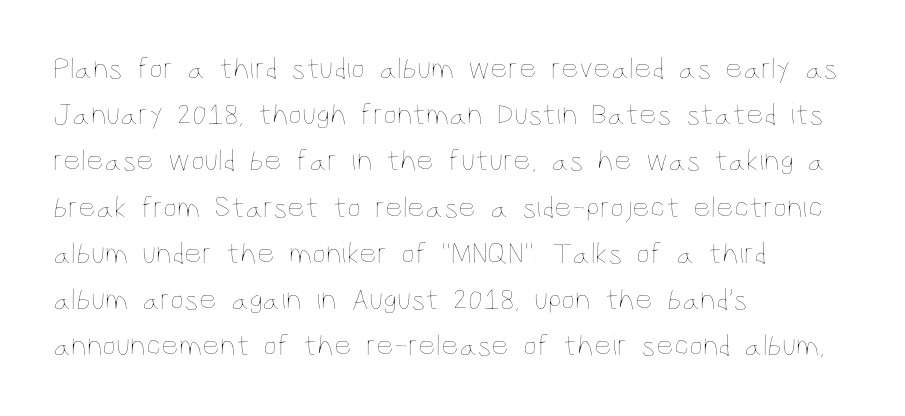
{"italic": "no", "bold": "no", "weight": "thin", "width": "condensed", "stroke_contrast": "low", "x_height": "large", "monospaced": "no", "underline": "no", "align": "left", "line_spacing": "normal", "line_spacing_ratio": 1.49, "letter_spacing": "normal", "letter_spacing_em": 0.0, "glyph_px": 31}
